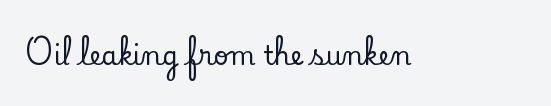
Is there any slant? The stems are plumb. Descenders are the only things crossing below the line. The line texture is even and compact thanks to regular tracking.
